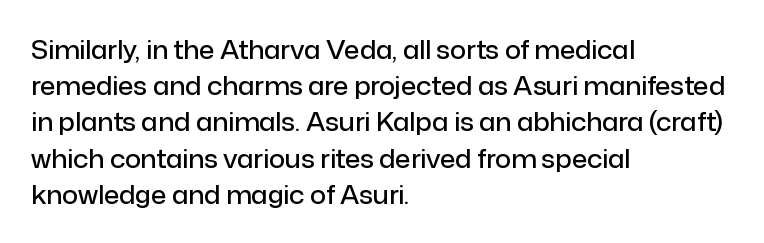
The image shows 25 px text type, upright; set left-aligned, normal line spacing (1.45x), normal letter spacing, not underlined.
